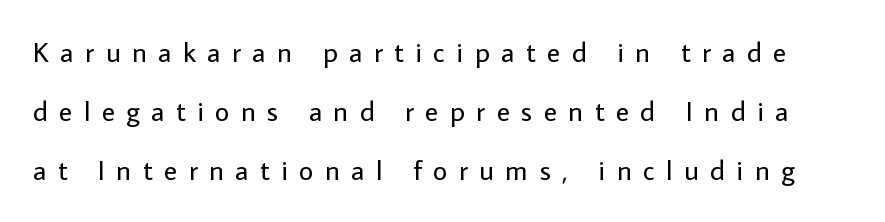
Note the varied advance widths — an 'i' is clearly narrower than an 'm'. The characters display no serif detailing; their extremities are plain. Vertical strokes here are truly vertical. This sample uses expanded letter spacing, leaving extra air between glyphs. The face looks like a standard text weight, possibly lighter.
